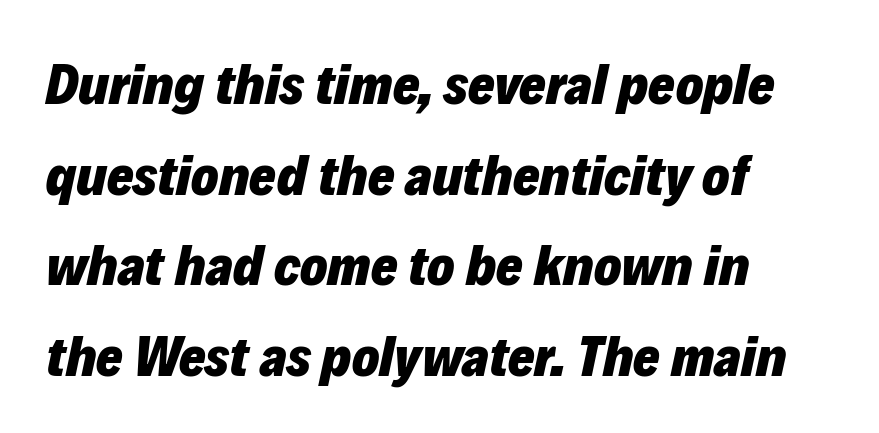
Q: Is the text bold? A: Yes.
Q: Is the text italic (slanted)? A: Yes, it leans right by about 12 degrees.
Q: Is the text underlined? A: No.
Q: How is the paragraph aligned? A: Left-aligned.
Q: Is the spacing between letters normal or unusually wide? A: Normal.
Q: Is the spacing between lines tight, normal or loose? A: Normal.
Q: Width (condensed, normal, or wide)? A: Normal.
Q: Stroke contrast? A: Low.
Q: x-height? A: Medium.
Q: Monospaced? A: No.
